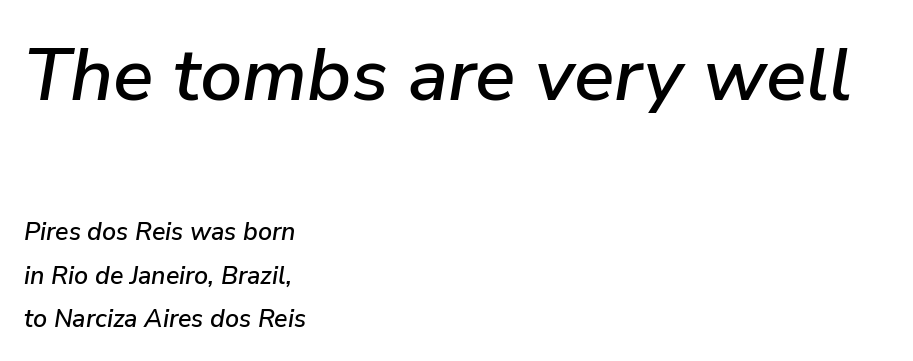
{"italic": "yes", "lean": "right", "slant_degrees": 9, "width": "normal", "stroke_contrast": "low", "x_height": "medium", "monospaced": "no", "underline": "no", "align": "left", "line_spacing_ratio": 1.74, "letter_spacing": "normal", "letter_spacing_em": 0.0, "larger_block": "first", "size_ratio": 3.0, "glyph_px": 75}
